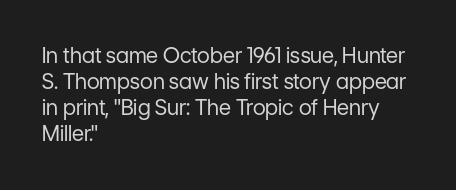
The typography opts for an upright posture over an oblique one. Unmarked baselines from the first word to the last. Students, note that the glyphs here touch the page at normal intervals. Which margin do the lines hug? The left one — the right edge is uneven. The typesetting does not lean heavy: it is not bold.
